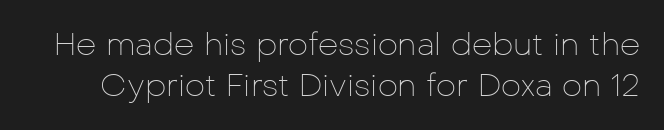
Q: Is the text bold? A: No.
Q: Is the text italic (slanted)? A: No, it is upright.
Q: Is the typeface a serif or a sans-serif typeface? A: Sans-serif.
Q: Is the text underlined? A: No.
Q: Is the spacing between letters normal or unusually wide? A: Normal.
Q: Is the spacing between lines tight, normal or loose? A: Normal.
Q: Width (condensed, normal, or wide)? A: Normal.
Q: Stroke contrast? A: Low.
Q: x-height? A: Medium.
Q: Monospaced? A: No.
